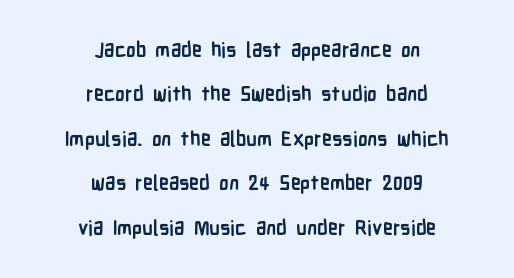
Q: Is the text bold? A: Yes.
Q: Is the text italic (slanted)? A: No, it is upright.
Q: Is the text underlined? A: No.
Q: How is the paragraph aligned? A: Centered.
Q: Is the spacing between letters normal or unusually wide? A: Normal.
Q: Is the spacing between lines tight, normal or loose? A: Loose.
